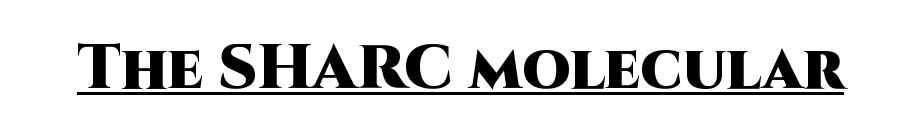
The specimen reads as upright at a glance. Serifs: no, the terminals of the letterforms are clean. The horizontal fit of the characters is conventional and even. Character widths vary here, with narrow letters taking less room than wide ones. Weight: bold.
